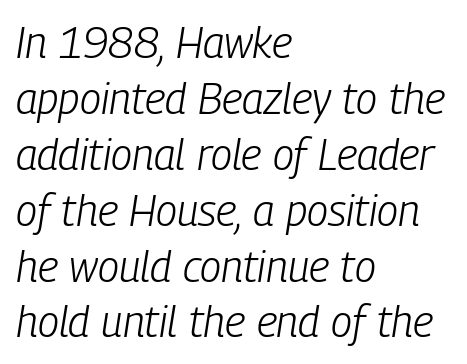
Q: Is the text bold? A: No.
Q: Is the text italic (slanted)? A: Yes, it leans right by about 9 degrees.
Q: Is the text underlined? A: No.
Q: How is the paragraph aligned? A: Left-aligned.
Q: Is the spacing between letters normal or unusually wide? A: Normal.
Q: Is the spacing between lines tight, normal or loose? A: Normal.
Q: Width (condensed, normal, or wide)? A: Condensed.
Q: Stroke contrast? A: Low.
Q: x-height? A: Medium.
Q: Monospaced? A: No.
